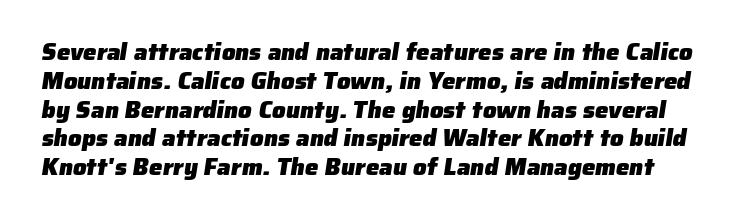
The image shows 24 px bold type; set line spacing 1.2x, normal letter spacing, not underlined.
